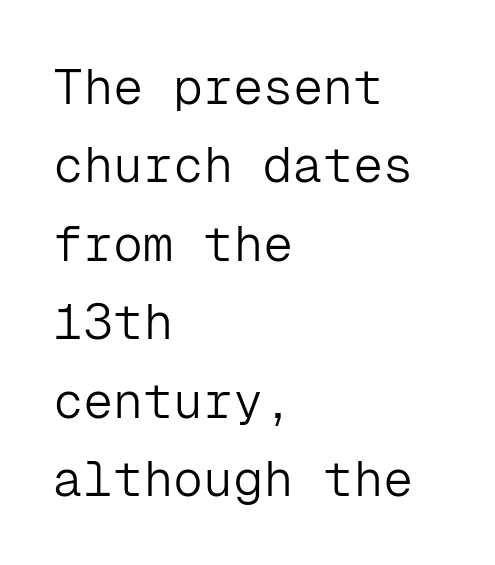
Q: Is the text bold? A: No.
Q: Is the text italic (slanted)? A: No, it is upright.
Q: Is the typeface a serif or a sans-serif typeface? A: Sans-serif.
Q: Is the text underlined? A: No.
Q: How is the paragraph aligned? A: Left-aligned.
Q: Is the spacing between letters normal or unusually wide? A: Normal.
Q: Is the spacing between lines tight, normal or loose? A: Normal.
Q: Width (condensed, normal, or wide)? A: Normal.
Q: Stroke contrast? A: Low.
Q: x-height? A: Medium.
Q: Monospaced? A: Yes.
